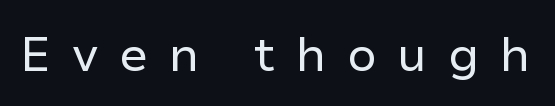
The image shows 48 px regular-weight sans-serif type, upright; set unusually wide letter spacing (+0.43 em), not underlined; low stroke contrast and a medium x-height.
